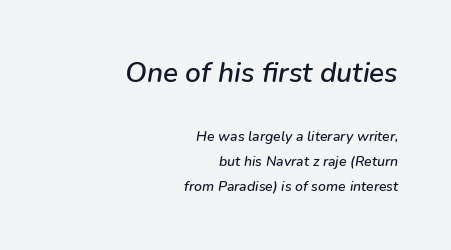
The image shows 28 px text type, italic (leaning right); set right-aligned, line spacing 1.8x, normal letter spacing, not underlined; the first (top) block is 2.0x larger; low stroke contrast and a medium x-height.
